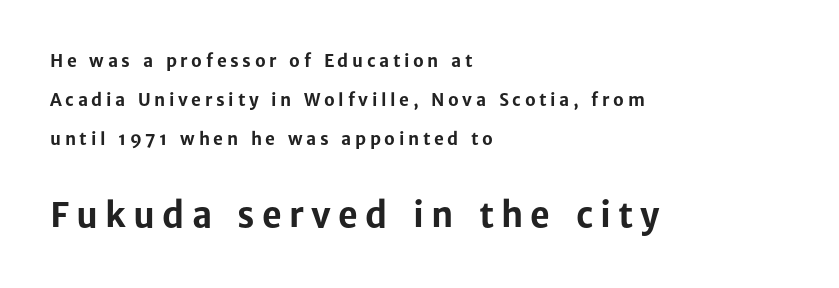
{"serif": "no", "italic": "no", "bold": "yes", "weight": "bold", "width": "normal", "stroke_contrast": "low", "x_height": "medium", "monospaced": "no", "underline": "no", "align": "left", "line_spacing": "loose", "line_spacing_ratio": 2.28, "letter_spacing": "wide", "letter_spacing_em": 0.21, "larger_block": "second", "size_ratio": 2.0, "glyph_px": 34}
